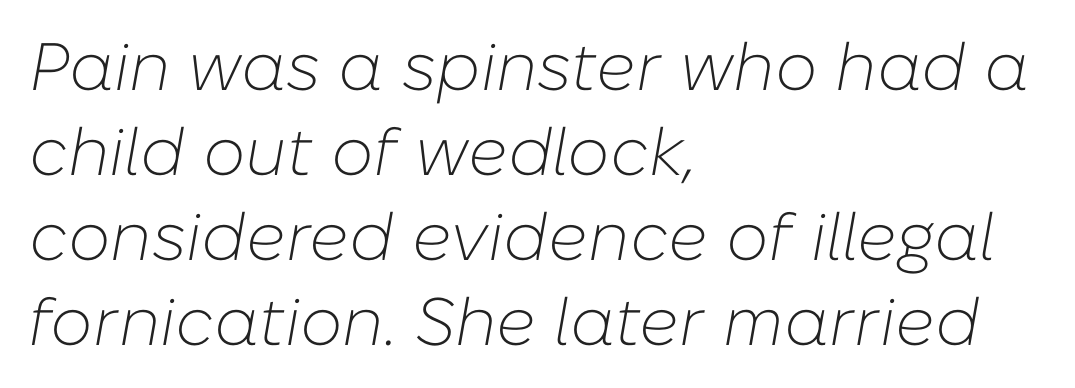
Caption: face not bold, strokes unweighted. The rag falls on the right side of this text block. Clear beneath every line of the passage. Quick note: italic. Each new line begins a customary step beneath the previous one. There is no visible air inserted between adjacent glyphs.
